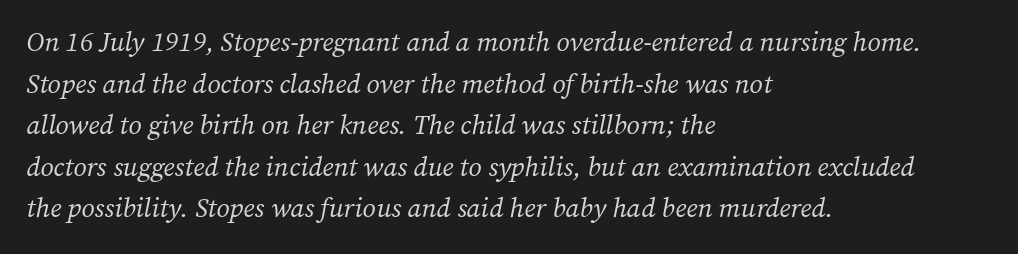
{"italic": "yes", "lean": "right", "slant_degrees": 12, "bold": "no", "underline": "no", "align": "left", "line_spacing": "normal", "line_spacing_ratio": 1.54, "letter_spacing": "normal", "letter_spacing_em": 0.0, "glyph_px": 27}
